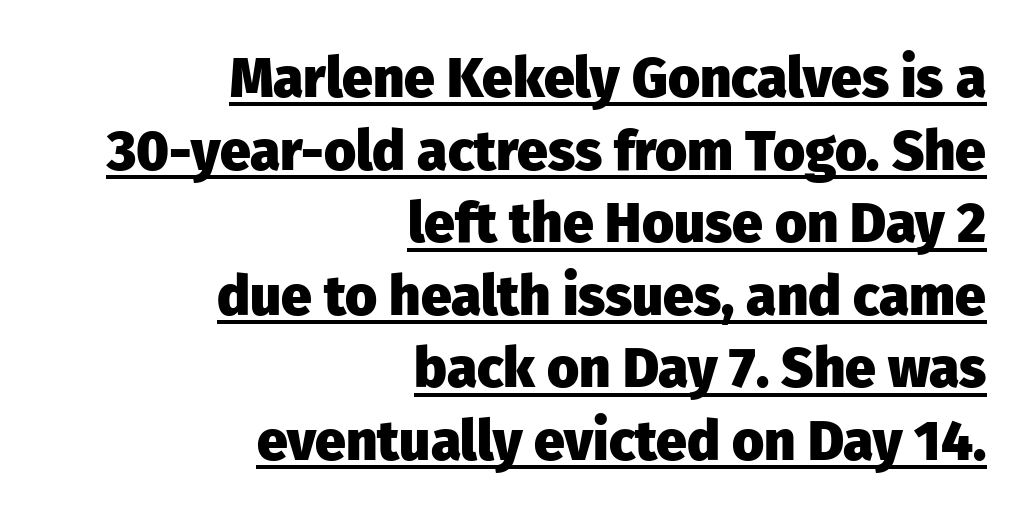
The image shows 55 px heavy sans-serif type, upright; set right-aligned, normal line spacing (1.32x), normal letter spacing, underlined; low stroke contrast and a medium x-height.
